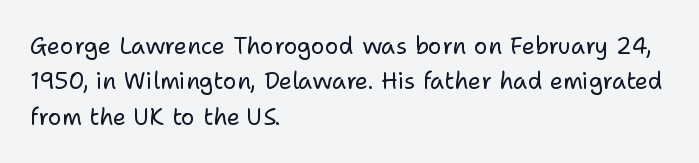
Q: Is the text bold? A: No.
Q: Is the text italic (slanted)? A: No, it is upright.
Q: Is the text underlined? A: No.
Q: How is the paragraph aligned? A: Left-aligned.
Q: Is the spacing between letters normal or unusually wide? A: Normal.
Q: Is the spacing between lines tight, normal or loose? A: Normal.
